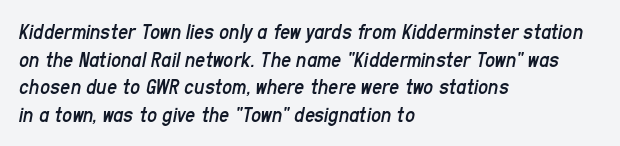
Q: Is the text bold? A: No.
Q: Is the text italic (slanted)? A: Yes, it leans right by about 11 degrees.
Q: Is the text underlined? A: No.
Q: How is the paragraph aligned? A: Left-aligned.
Q: Is the spacing between letters normal or unusually wide? A: Normal.
Q: Is the spacing between lines tight, normal or loose? A: Normal.
